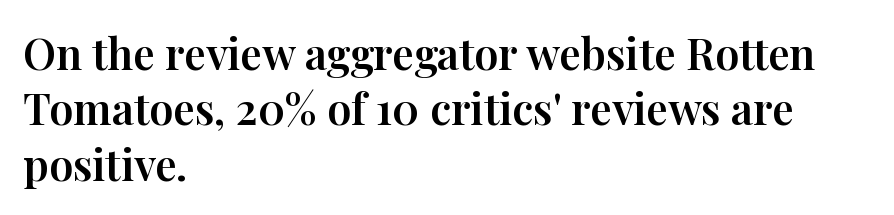
{"serif": "yes", "italic": "no", "width": "normal", "stroke_contrast": "high", "x_height": "medium", "monospaced": "no", "underline": "no", "align": "left", "line_spacing": "normal", "line_spacing_ratio": 1.29, "letter_spacing": "normal", "letter_spacing_em": 0.0, "glyph_px": 43}
